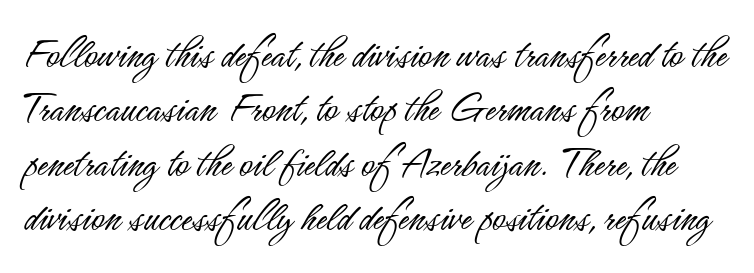
The image shows 45 px light, condensed sans-serif type; set left-aligned, line spacing 1.21x, normal letter spacing, not underlined; low stroke contrast and a small x-height.
